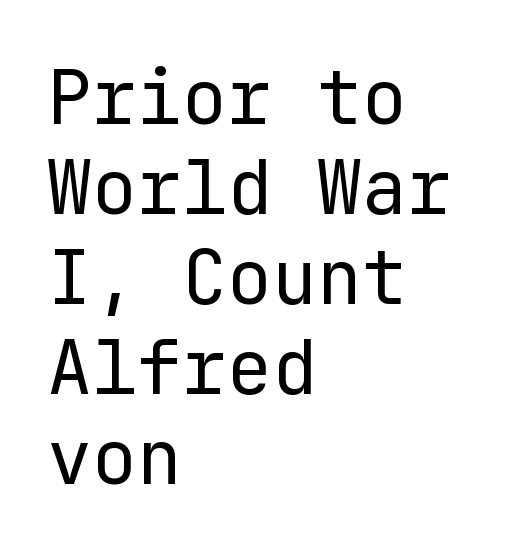
The ragged edge is on the right, which tells us the setting is flush left. The rendering uses typewriter-style spacing with identical character cells. The glyphs are unaccompanied by any horizontal stroke below them. This is sans-serif lettering, the kind often seen on screens and signage.
